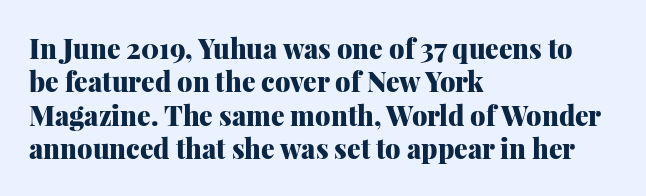
{"italic": "no", "bold": "yes", "underline": "no", "align": "left", "line_spacing_ratio": 1.24, "letter_spacing": "normal", "letter_spacing_em": 0.0, "glyph_px": 27}
